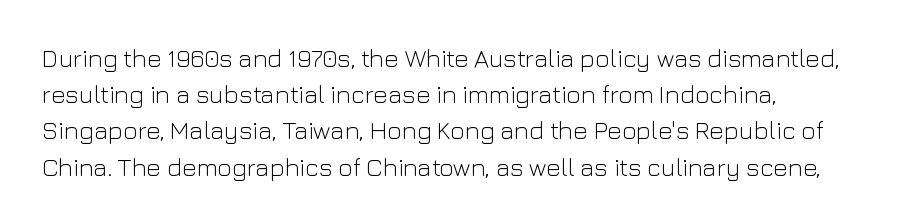
The image shows 25 px text type, upright; set left-aligned, normal line spacing (1.45x), normal letter spacing, not underlined.
